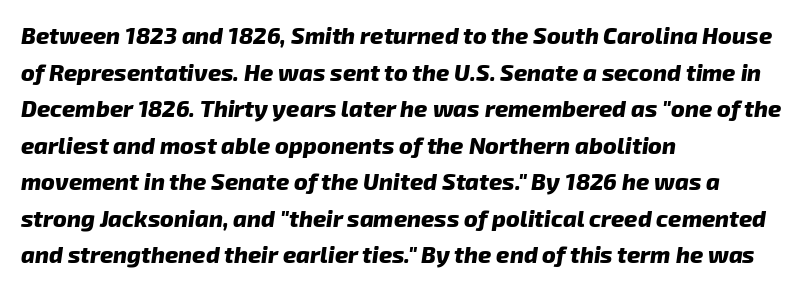
The image shows 23 px bold type, italic (leaning right); set left-aligned, normal line spacing (1.59x), normal letter spacing, not underlined.
